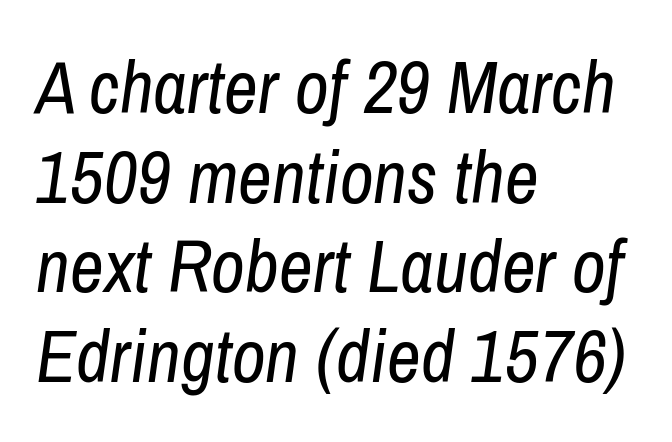
Q: Is the text bold? A: No.
Q: Is the text italic (slanted)? A: Yes, it leans right by about 8 degrees.
Q: Is the text underlined? A: No.
Q: How is the paragraph aligned? A: Left-aligned.
Q: Is the spacing between letters normal or unusually wide? A: Normal.
Q: Width (condensed, normal, or wide)? A: Condensed.
Q: Stroke contrast? A: Low.
Q: x-height? A: Medium.
Q: Monospaced? A: No.
